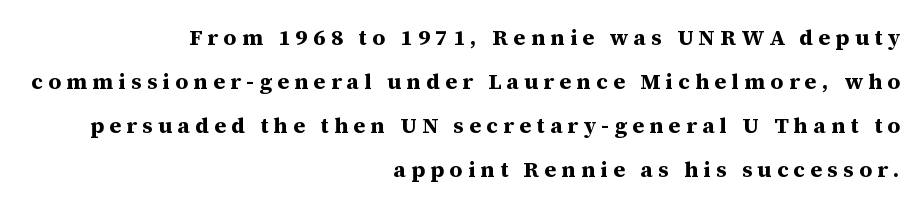
Emphasis by weight is at full strength: bold. Here the glyphs are tracked loosely, breaking word shapes into spaced letters. Every row of glyphs terminates at an identical x-position on the right. The lines are spread far apart with generous leading.
